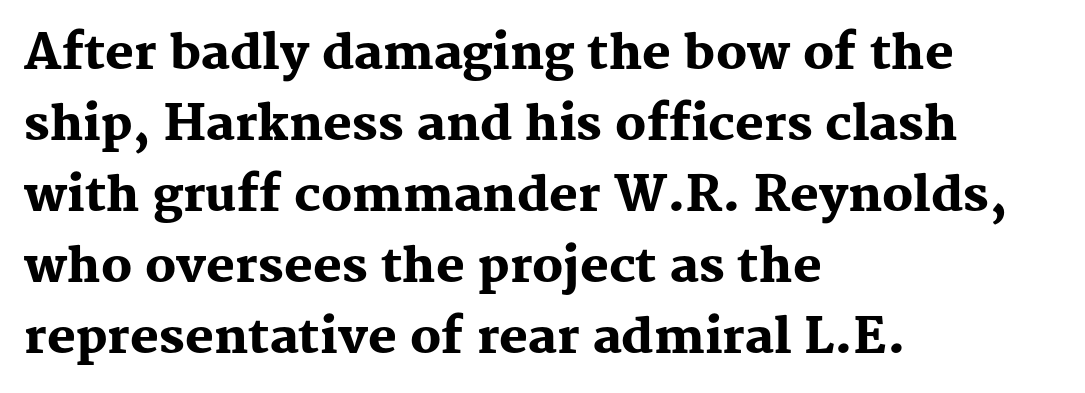
Q: Is the text bold? A: Yes.
Q: Is the text italic (slanted)? A: No, it is upright.
Q: Is the typeface a serif or a sans-serif typeface? A: Serif.
Q: Is the text underlined? A: No.
Q: How is the paragraph aligned? A: Left-aligned.
Q: Is the spacing between letters normal or unusually wide? A: Normal.
Q: Is the spacing between lines tight, normal or loose? A: Normal.
Q: Width (condensed, normal, or wide)? A: Normal.
Q: Stroke contrast? A: Medium.
Q: x-height? A: Medium.
Q: Monospaced? A: No.
